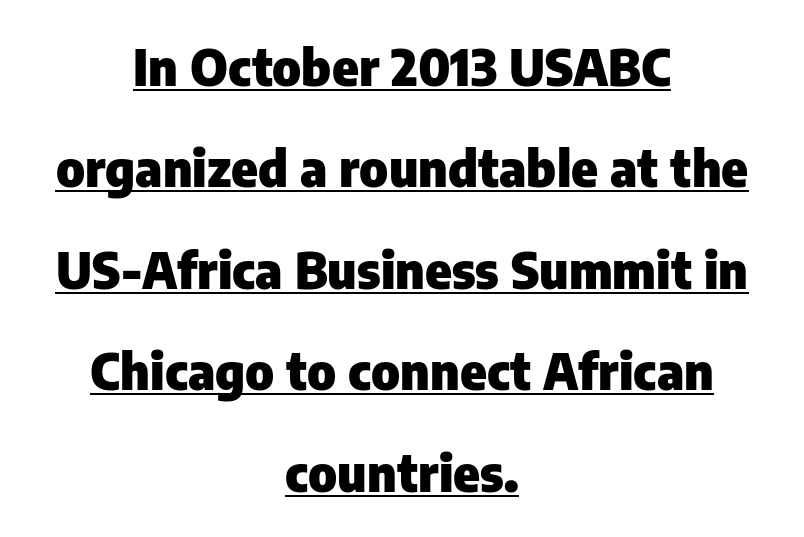
Interline gaps are noticeably wide in this sample. Underlining? Definitely there. Note the varied advance widths — an 'i' is clearly narrower than an 'm'. Upright lettering throughout. The characters display no serif detailing; their extremities are plain.
